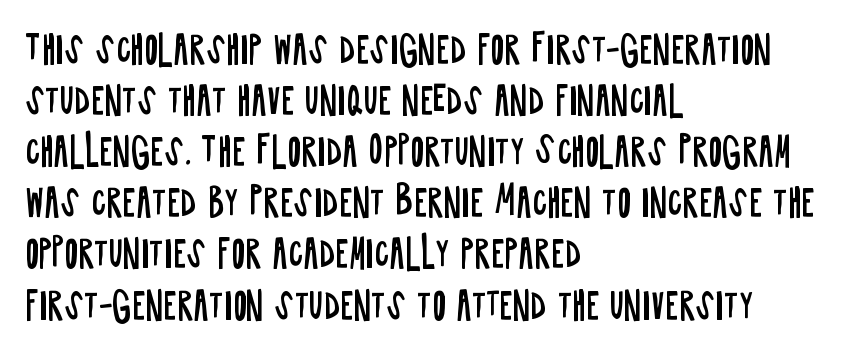
Q: Is the text bold? A: No.
Q: Is the text italic (slanted)? A: No, it is upright.
Q: Is the typeface a serif or a sans-serif typeface? A: Sans-serif.
Q: Is the text underlined? A: No.
Q: How is the paragraph aligned? A: Left-aligned.
Q: Is the spacing between letters normal or unusually wide? A: Normal.
Q: Is the spacing between lines tight, normal or loose? A: Normal.
Q: Width (condensed, normal, or wide)? A: Condensed.
Q: Stroke contrast? A: Low.
Q: x-height? A: Large.
Q: Monospaced? A: No.
